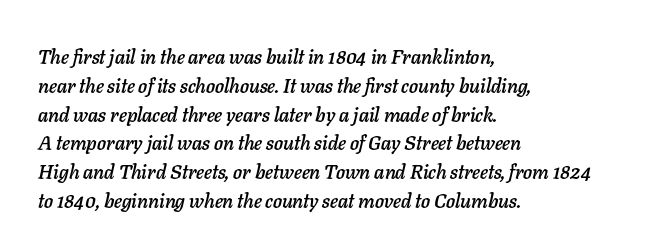
Q: Is the text italic (slanted)? A: Yes, it leans right by about 11 degrees.
Q: Is the text underlined? A: No.
Q: How is the paragraph aligned? A: Left-aligned.
Q: Is the spacing between letters normal or unusually wide? A: Normal.
Q: Is the spacing between lines tight, normal or loose? A: Normal.
